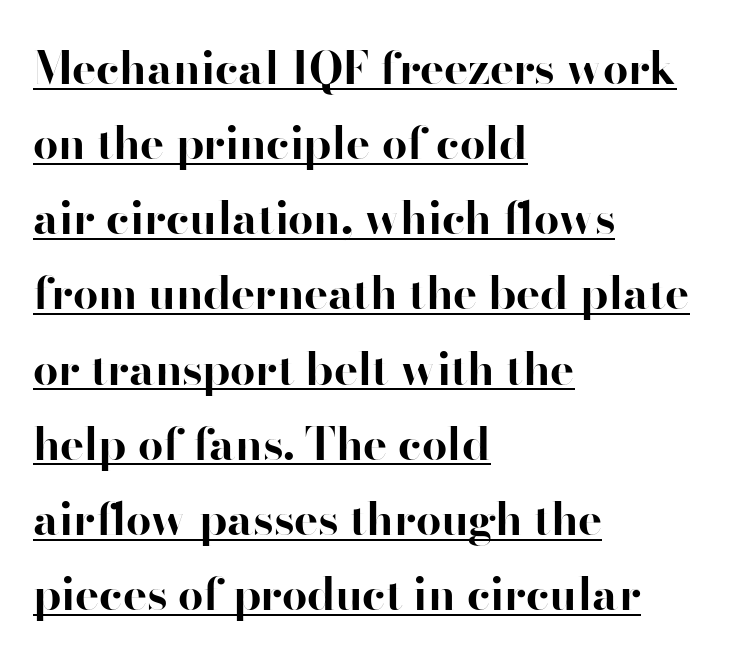
{"serif": "no", "italic": "no", "bold": "yes", "weight": "bold", "width": "normal", "stroke_contrast": "high", "x_height": "small", "monospaced": "no", "underline": "yes", "align": "left", "line_spacing": "normal", "line_spacing_ratio": 1.67, "letter_spacing": "normal", "letter_spacing_em": 0.0, "glyph_px": 45}
